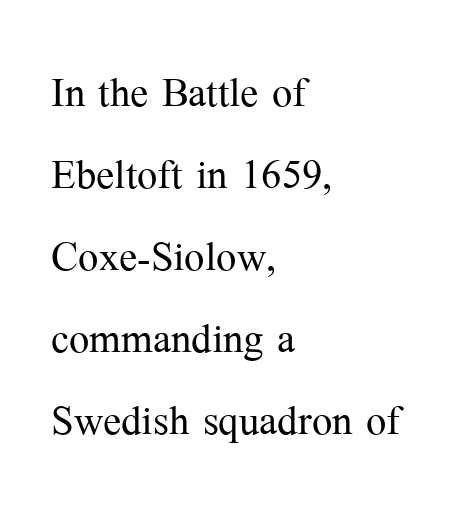
The words here are not underlined. A light-to-regular cut is what we see here. The lines sit at an ordinary, default distance from one another. In terms of letterspacing, this is plain default setting.
